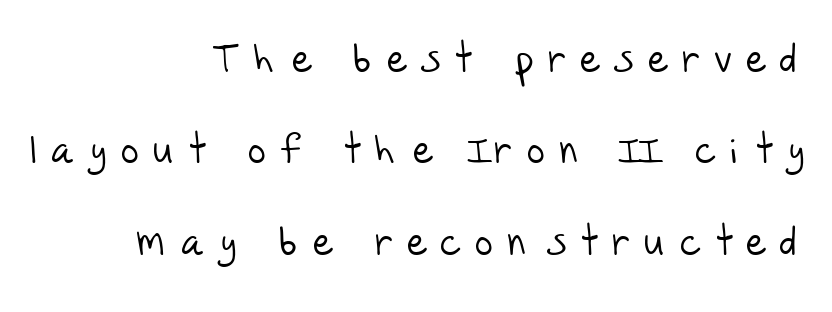
{"serif": "no", "bold": "no", "weight": "light", "width": "normal", "stroke_contrast": "low", "x_height": "large", "monospaced": "no", "underline": "no", "align": "right", "line_spacing": "loose", "line_spacing_ratio": 2.34, "letter_spacing": "wide", "letter_spacing_em": 0.4, "glyph_px": 39}
